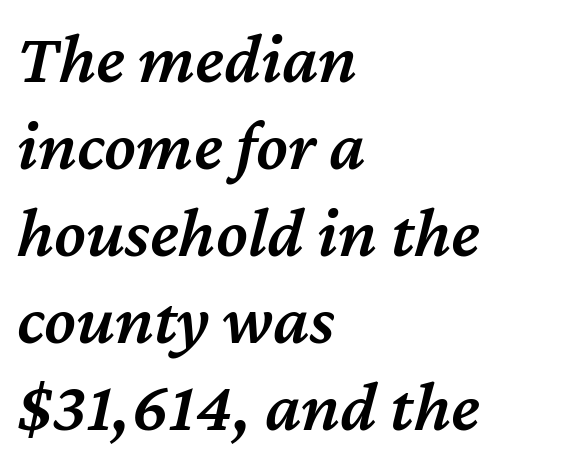
Caption: standard tracking, unaltered. Typesetter's note: demi weight, one step under bold. Designer's note — italics engaged. Decoration check: the copy has no underline. The lines in this sample share a left origin and differ only in where they stop. The face used here is proportionally spaced, like ordinary book or web type.
